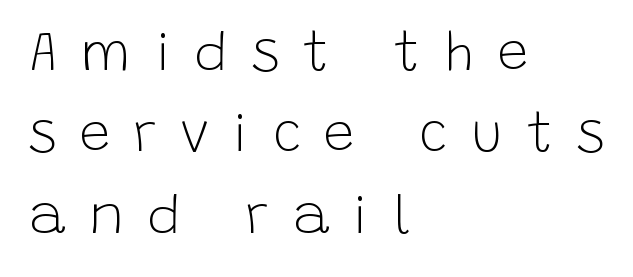
The image shows 55 px light sans-serif type, upright; set left-aligned, normal line spacing (1.48x), unusually wide letter spacing (+0.43 em), not underlined; low stroke contrast and a large x-height.
